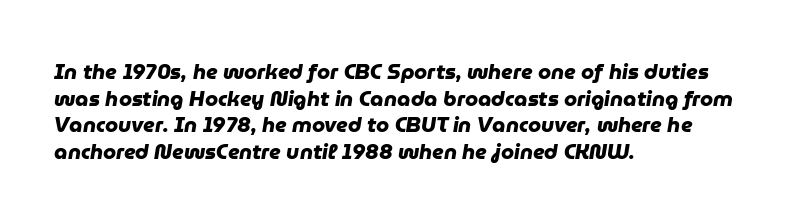
Q: Is the text bold? A: Yes.
Q: Is the text underlined? A: No.
Q: How is the paragraph aligned? A: Left-aligned.
Q: Is the spacing between letters normal or unusually wide? A: Normal.
Q: Is the spacing between lines tight, normal or loose? A: Normal.
